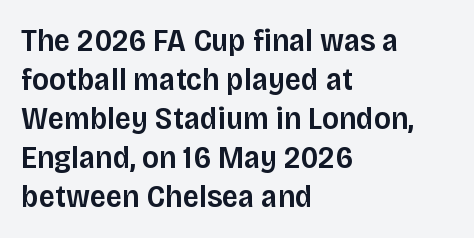
Q: Is the text bold? A: Semi-bold.
Q: Is the text italic (slanted)? A: No, it is upright.
Q: Is the typeface a serif or a sans-serif typeface? A: Sans-serif.
Q: Is the text underlined? A: No.
Q: How is the paragraph aligned? A: Left-aligned.
Q: Is the spacing between letters normal or unusually wide? A: Normal.
Q: Width (condensed, normal, or wide)? A: Normal.
Q: Stroke contrast? A: Low.
Q: x-height? A: Large.
Q: Monospaced? A: No.
